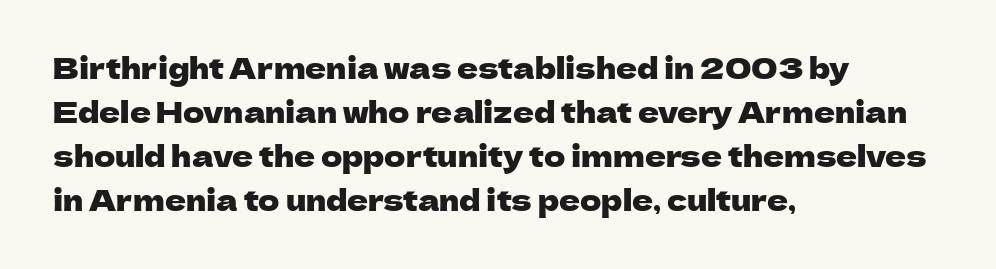
The image shows 29 px sans-serif type, upright; set left-aligned, normal line spacing (1.52x), normal letter spacing, not underlined; low stroke contrast and a medium x-height.
